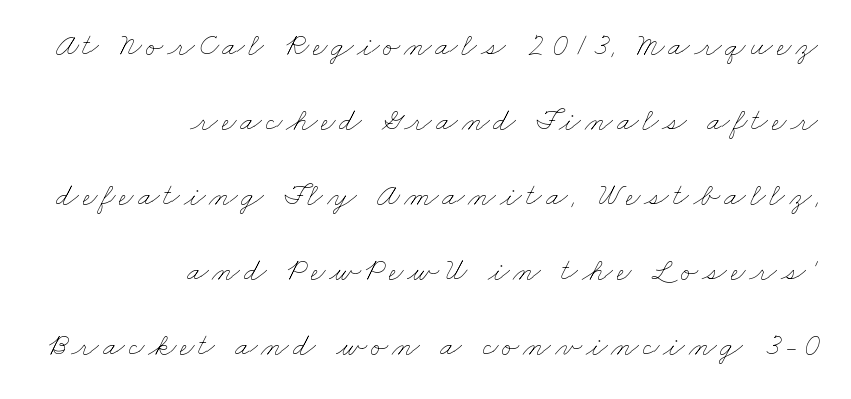
Descenders are the only things crossing below the line. Weight class: somewhere from thin through regular. The passage shown stacks its lines with a broad gap. The text block is weighted toward the right margin, trailing off unevenly leftward.
